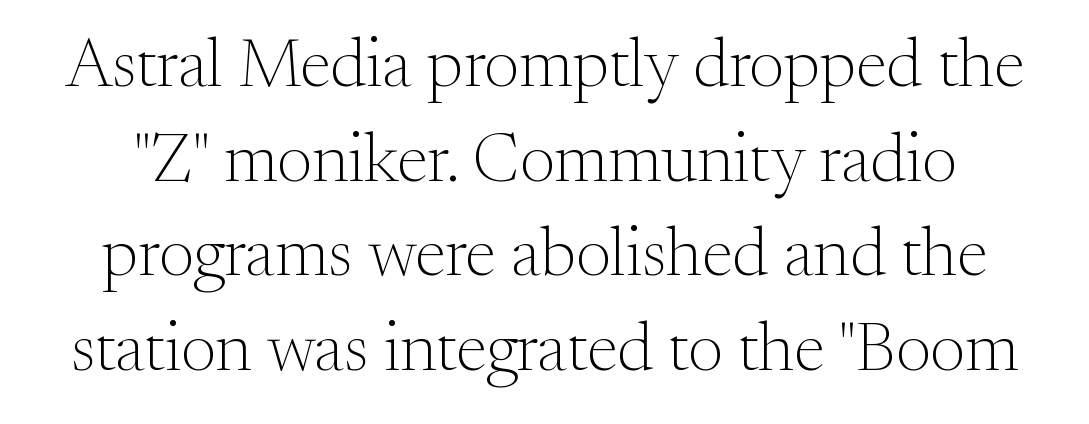
Q: Is the text bold? A: No.
Q: Is the text italic (slanted)? A: No, it is upright.
Q: Is the typeface a serif or a sans-serif typeface? A: Serif.
Q: Is the text underlined? A: No.
Q: Is the spacing between letters normal or unusually wide? A: Normal.
Q: Is the spacing between lines tight, normal or loose? A: Normal.
Q: Width (condensed, normal, or wide)? A: Normal.
Q: Stroke contrast? A: Medium.
Q: x-height? A: Small.
Q: Monospaced? A: No.
